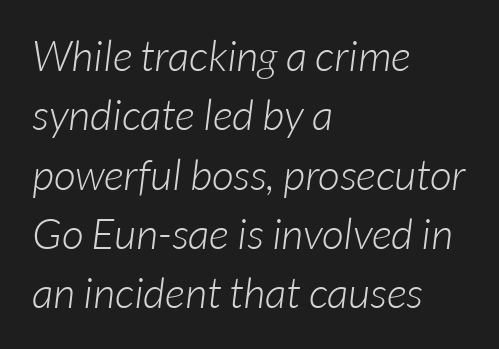
Q: Is the text bold? A: No.
Q: Is the typeface a serif or a sans-serif typeface? A: Sans-serif.
Q: Is the text underlined? A: No.
Q: How is the paragraph aligned? A: Left-aligned.
Q: Is the spacing between letters normal or unusually wide? A: Normal.
Q: Is the spacing between lines tight, normal or loose? A: Normal.
Q: Width (condensed, normal, or wide)? A: Normal.
Q: Stroke contrast? A: Low.
Q: x-height? A: Medium.
Q: Monospaced? A: No.
